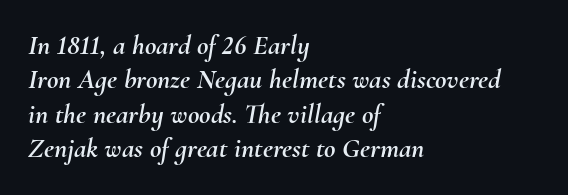
{"italic": "yes", "lean": "right", "slant_degrees": 10, "width": "normal", "stroke_contrast": "medium", "x_height": "small", "monospaced": "no", "underline": "no", "align": "left", "line_spacing_ratio": 1.23, "letter_spacing": "normal", "letter_spacing_em": 0.0, "glyph_px": 28}
